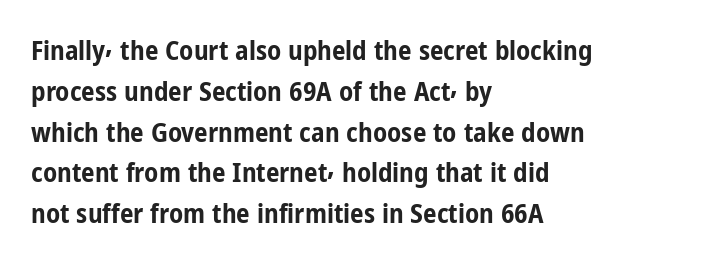
{"italic": "no", "bold": "yes", "underline": "no", "align": "left", "line_spacing": "normal", "line_spacing_ratio": 1.51, "letter_spacing": "normal", "letter_spacing_em": 0.0, "glyph_px": 27}
